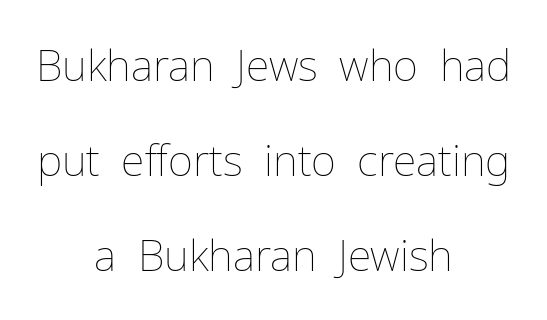
Whoever set this chose breathing room over compactness in the vertical rhythm. Is this a fixed-width face? No — the glyphs have proportional, varying widths. The typography opts for an upright posture over an oblique one. Between one letter and the next there's only the usual sliver of space. Rule under the text: the space is simply empty. Layout note: lines centered.
